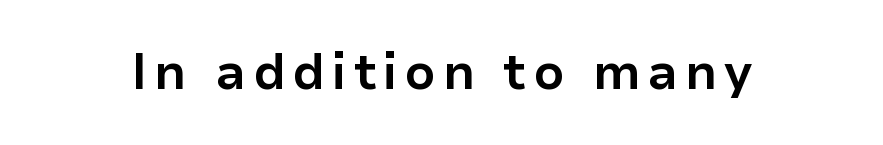
As a designer I'd log this as weight 700, bold. Proportional: the letters do not fall into vertical columns. Stroke terminals: plain, sans-serif. The typography opts for an upright posture over an oblique one.
